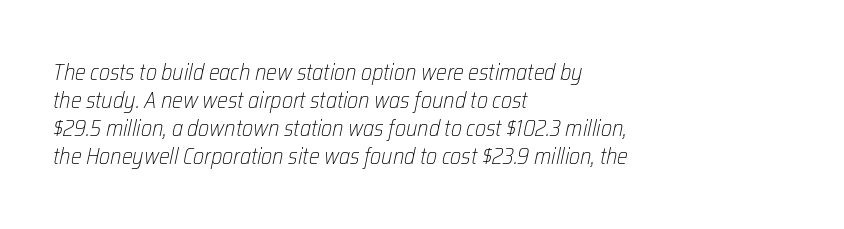
{"italic": "yes", "lean": "right", "slant_degrees": 12, "bold": "no", "underline": "no", "align": "left", "line_spacing_ratio": 1.22, "letter_spacing": "normal", "letter_spacing_em": 0.0, "glyph_px": 23}
